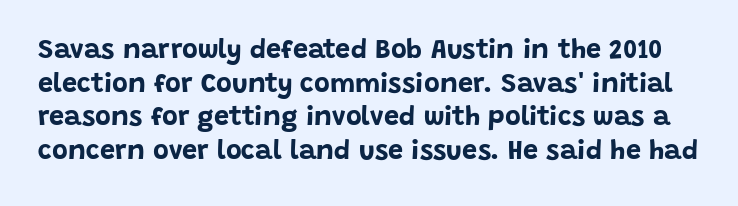
{"italic": "no", "bold": "yes", "underline": "no", "line_spacing": "normal", "line_spacing_ratio": 1.25, "letter_spacing": "normal", "letter_spacing_em": 0.0, "glyph_px": 27}
